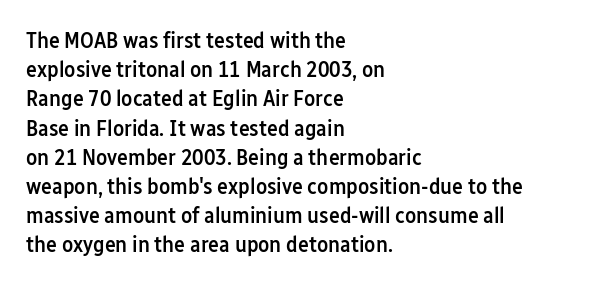
The image shows 23 px text type, upright; set left-aligned, normal line spacing (1.27x), normal letter spacing, not underlined.
